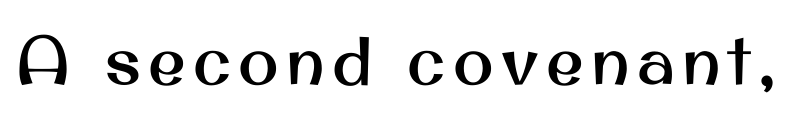
Stroke terminals: plain, sans-serif. The rendering uses natural spacing where letterforms have individual widths. The type sits square on the baseline with zero lean. Has an underline been added? It has not.
